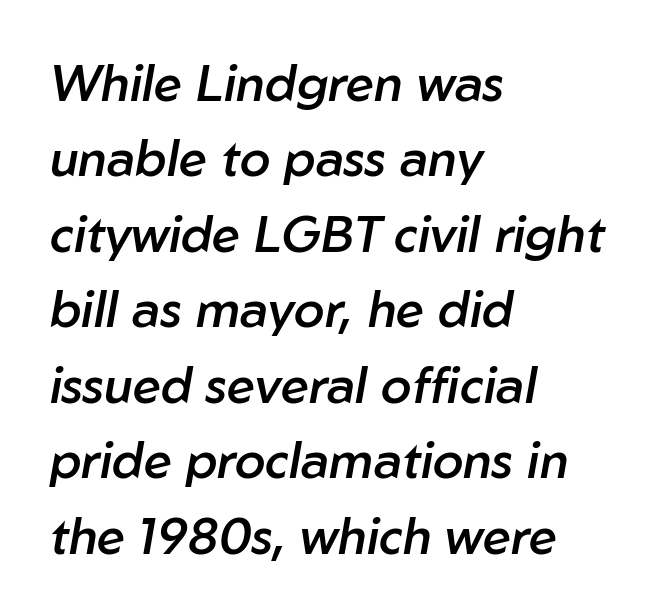
The baseline area is clear. Compared with typical paragraphs, the rows here are spaced about the same. The passage shown leans; its letterforms are oblique. If you drew a ruler down the left edge, every line would touch it.
